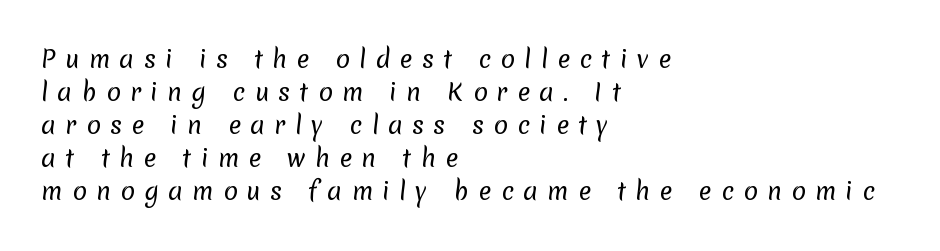
The image shows 24 px text type; set left-aligned, normal line spacing (1.38x), unusually wide letter spacing (+0.38 em), not underlined.
